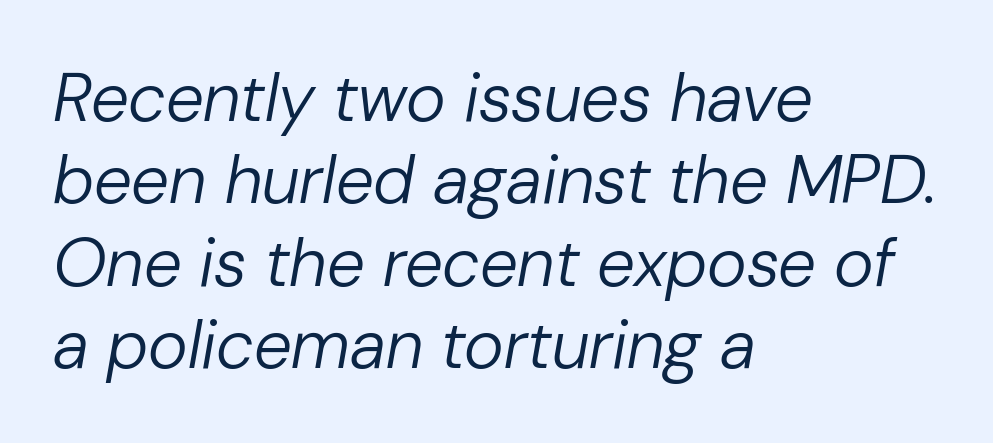
Leftover space on each line is placed entirely after the last word. The letters sit at their default tracking, neither squeezed nor spread. The face used here is proportionally spaced, like ordinary book or web type. A typesetter would mark this as italic. No word sits above an underline.
